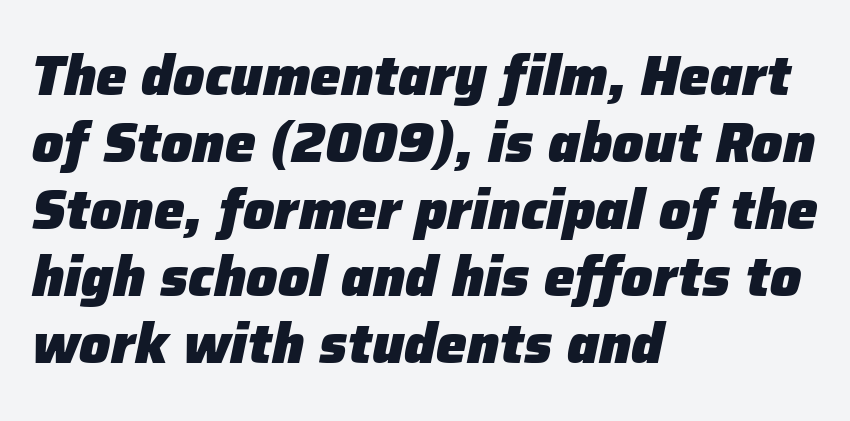
The rendering anchors every line to the left-hand side. The gap between lines stays unmarked. The letters advance in unequal steps, a hallmark of proportional type. Typesetter's note: full bold, strokes at maximum text heaviness. The letterforms sit shoulder to shoulder at normal distance.
